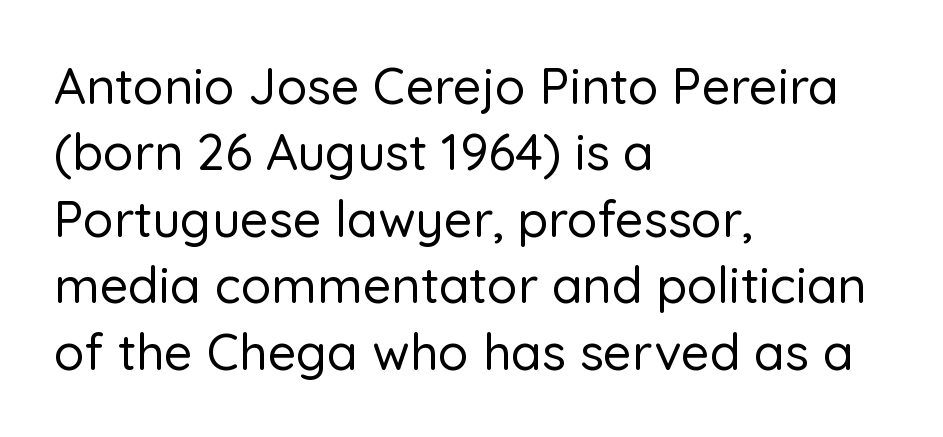
{"serif": "no", "italic": "no", "width": "normal", "stroke_contrast": "low", "x_height": "medium", "monospaced": "no", "underline": "no", "align": "left", "line_spacing": "normal", "line_spacing_ratio": 1.33, "letter_spacing": "normal", "letter_spacing_em": 0.0, "glyph_px": 50}
